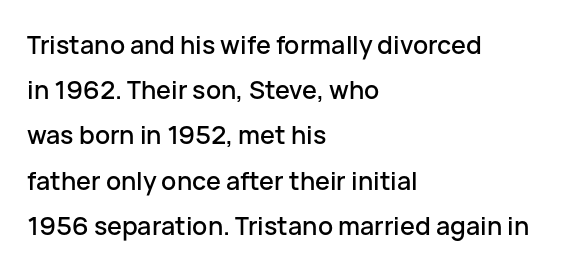
The image shows 25 px text type, upright; set left-aligned, line spacing 1.81x, normal letter spacing, not underlined.
